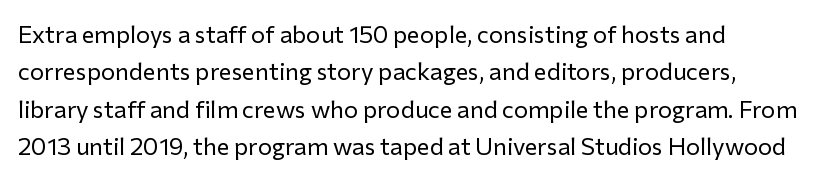
Evenly set lines give the paragraph a standard silhouette. Here the glyphs are tracked normally, forming tight word shapes. Rule under the text: the space is simply empty. Italic? Not at all — the glyphs are vertical. These glyphs show unthickened strokes, regular width or finer.
